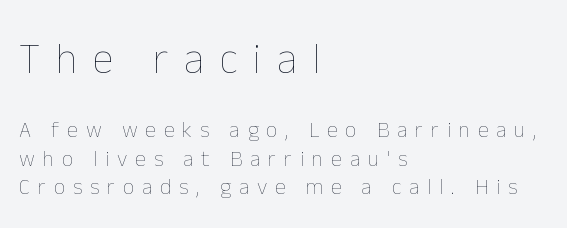
No heavy texture on the line: the type isn't bold. Descenders are the only things crossing below the line. Looks like regular typesetting: each glyph gets only the width it needs. Bigger letters appear in the top chunk; the bottom chunk is reduced. Inter-character spacing is expanded well beyond the font's built-in metrics. Vertically, the passage feels balanced, rows spaced as you'd expect.
